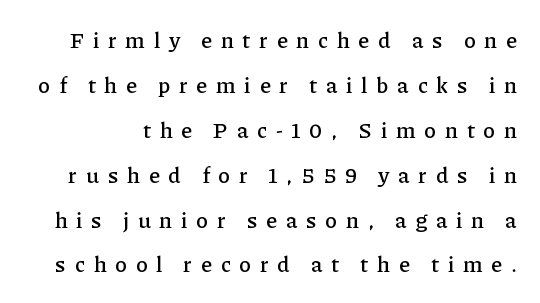
Q: Is the text italic (slanted)? A: No, it is upright.
Q: Is the text underlined? A: No.
Q: Is the spacing between letters normal or unusually wide? A: Unusually wide.
Q: Is the spacing between lines tight, normal or loose? A: Loose.
